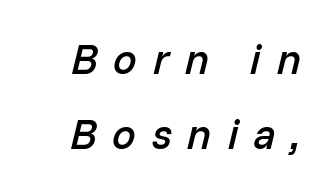
The image shows 42 px semibold type, italic (leaning right); set line spacing 1.79x, unusually wide letter spacing (+0.37 em), not underlined; low stroke contrast and a medium x-height.
